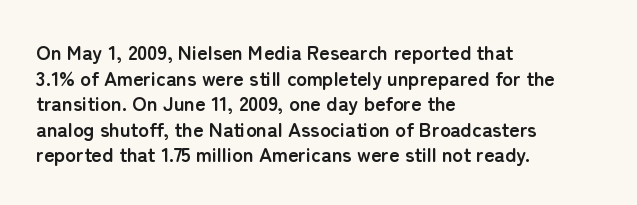
Q: Is the text bold? A: Yes.
Q: Is the text italic (slanted)? A: No, it is upright.
Q: Is the text underlined? A: No.
Q: How is the paragraph aligned? A: Left-aligned.
Q: Is the spacing between letters normal or unusually wide? A: Normal.
Q: Is the spacing between lines tight, normal or loose? A: Normal.
